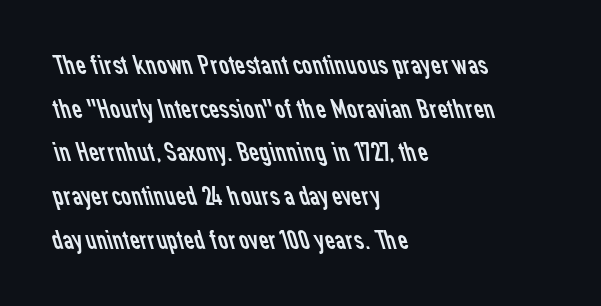
Q: Is the text bold? A: No.
Q: Is the typeface a serif or a sans-serif typeface? A: Sans-serif.
Q: Is the text underlined? A: No.
Q: How is the paragraph aligned? A: Left-aligned.
Q: Is the spacing between letters normal or unusually wide? A: Normal.
Q: Is the spacing between lines tight, normal or loose? A: Normal.
Q: Width (condensed, normal, or wide)? A: Normal.
Q: Stroke contrast? A: Low.
Q: x-height? A: Medium.
Q: Monospaced? A: No.
